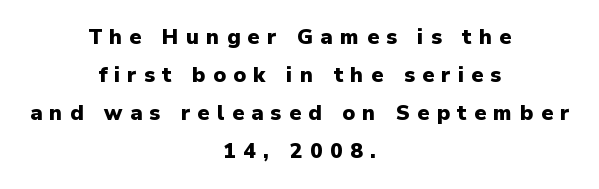
{"italic": "no", "bold": "yes", "underline": "no", "align": "center", "line_spacing_ratio": 1.81, "letter_spacing": "wide", "letter_spacing_em": 0.35, "glyph_px": 21}
